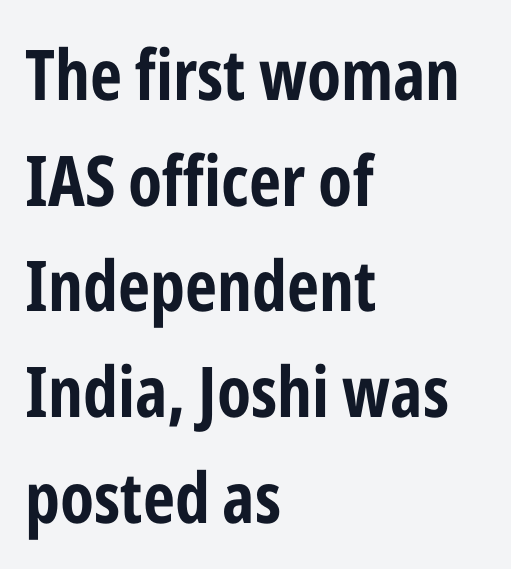
The image shows 70 px condensed sans-serif type, upright; set left-aligned, normal line spacing (1.51x), normal letter spacing, not underlined; low stroke contrast and a medium x-height.
